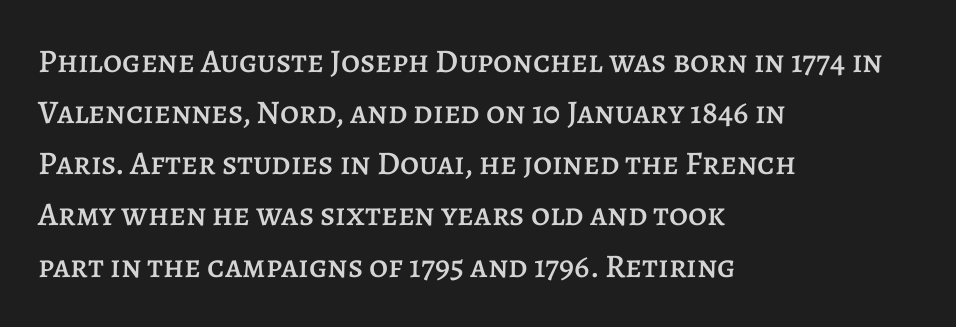
The image shows 33 px text type, upright; set left-aligned, normal line spacing (1.55x), normal letter spacing, not underlined; low stroke contrast and a large x-height.
